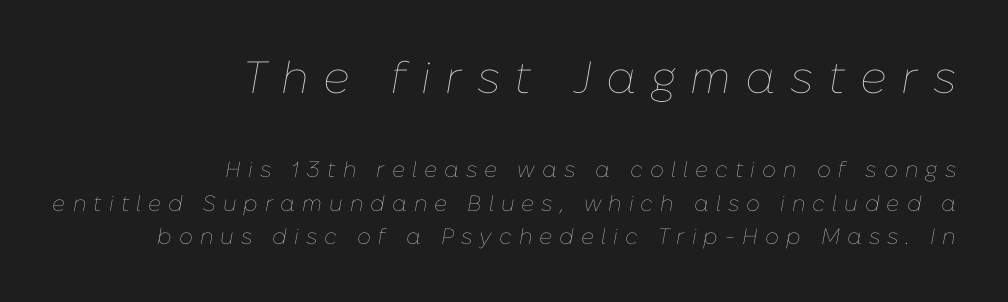
The lettering tilts uniformly, giving the passage an italic look. Note the varied advance widths — an 'i' is clearly narrower than an 'm'. Short and long lines alike share a common ending point at right. Leading matches the norm, producing a regular column.
